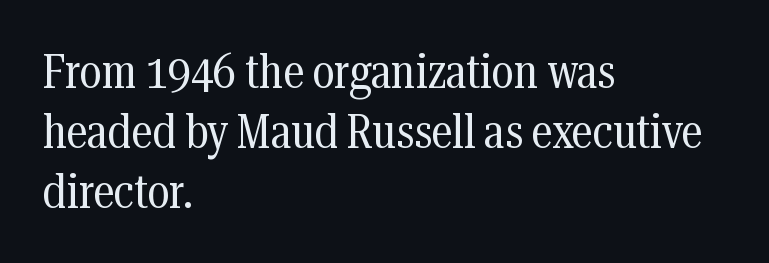
Q: Is the text bold? A: No.
Q: Is the text italic (slanted)? A: No, it is upright.
Q: Is the typeface a serif or a sans-serif typeface? A: Serif.
Q: Is the text underlined? A: No.
Q: How is the paragraph aligned? A: Left-aligned.
Q: Is the spacing between letters normal or unusually wide? A: Normal.
Q: Is the spacing between lines tight, normal or loose? A: Normal.
Q: Width (condensed, normal, or wide)? A: Condensed.
Q: Stroke contrast? A: Medium.
Q: x-height? A: Medium.
Q: Monospaced? A: No.
